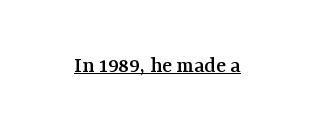
You can see a thin bar hugging the bottom of the glyphs. This rendering leaves character spacing at its baseline value. Style check: upright.
